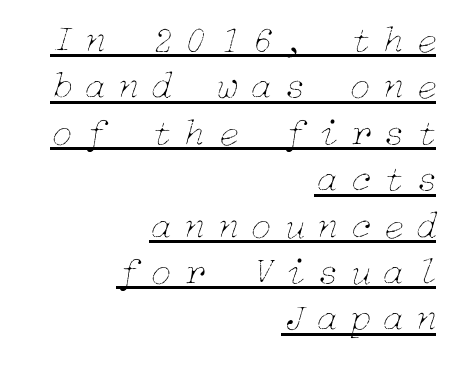
{"italic": "yes", "lean": "right", "slant_degrees": 15, "bold": "no", "weight": "thin", "width": "normal", "stroke_contrast": "low", "x_height": "medium", "underline": "yes", "align": "right", "line_spacing_ratio": 1.19, "letter_spacing": "wide", "letter_spacing_em": 0.3, "glyph_px": 39}
